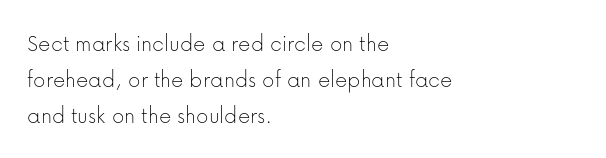
The image shows 24 px text type, upright; set left-aligned, normal line spacing (1.5x), normal letter spacing, not underlined.
